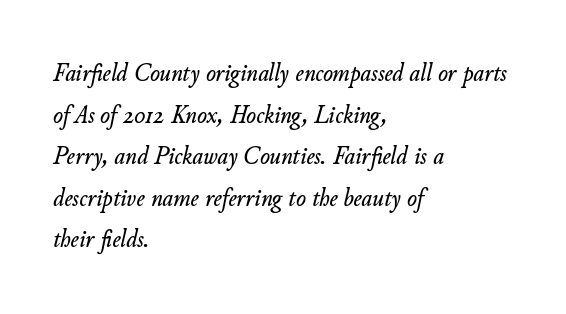
Slant detected: the letters are inclined. Unmarked baselines from the first word to the last. Compared with typical paragraphs, the rows here are spaced about the same. One-word summary of the alignment: left. Between one letter and the next there's only the usual sliver of space.
